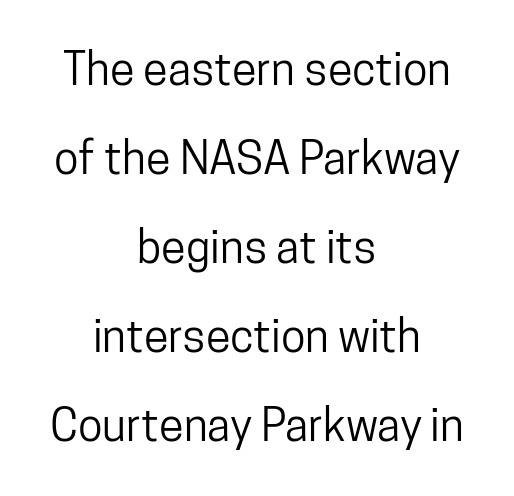
Do the characters align in a grid? No, the font is proportional. Tall strokes in this sample are plumb rather than angled. Both edges are ragged and mirror each other, which tells us the setting is centered. Honestly, the letter spacing is just normal — you wouldn't notice it.
